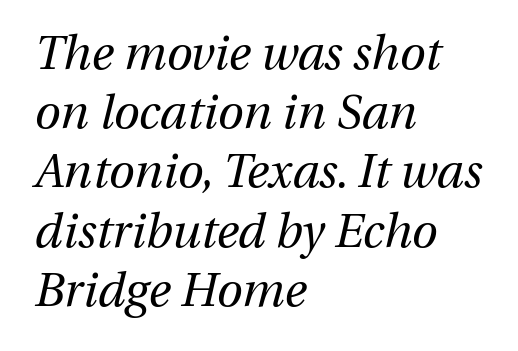
The rendering uses natural spacing where letterforms have individual widths. In terms of letterspacing, this is plain default setting. Interline gaps are of average width in this sample. Compared with a typical body face, this is equally light or lighter still. Notice how the passage keeps a crisp vertical edge on the left only. Decoration check: the copy has no underline.
